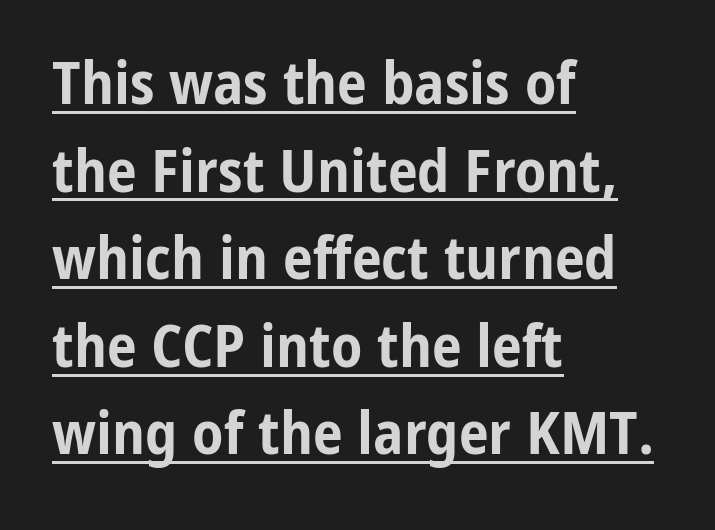
Q: Is the text bold? A: Yes.
Q: Is the text italic (slanted)? A: No, it is upright.
Q: Is the typeface a serif or a sans-serif typeface? A: Sans-serif.
Q: Is the text underlined? A: Yes.
Q: How is the paragraph aligned? A: Left-aligned.
Q: Is the spacing between letters normal or unusually wide? A: Normal.
Q: Is the spacing between lines tight, normal or loose? A: Normal.
Q: Width (condensed, normal, or wide)? A: Condensed.
Q: Stroke contrast? A: Low.
Q: x-height? A: Medium.
Q: Monospaced? A: No.
